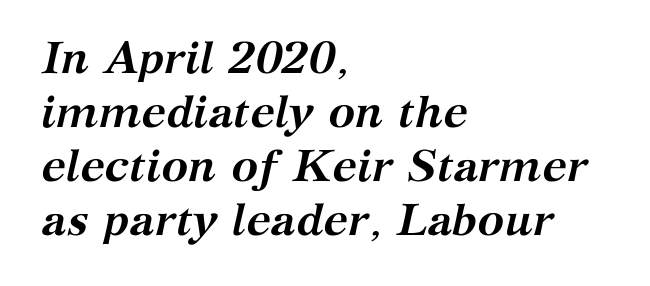
Q: Is the text bold? A: Yes.
Q: Is the text italic (slanted)? A: Yes, it leans right by about 12 degrees.
Q: Is the typeface a serif or a sans-serif typeface? A: Serif.
Q: Is the text underlined? A: No.
Q: How is the paragraph aligned? A: Left-aligned.
Q: Is the spacing between letters normal or unusually wide? A: Normal.
Q: Width (condensed, normal, or wide)? A: Normal.
Q: Stroke contrast? A: Medium.
Q: x-height? A: Medium.
Q: Monospaced? A: No.
